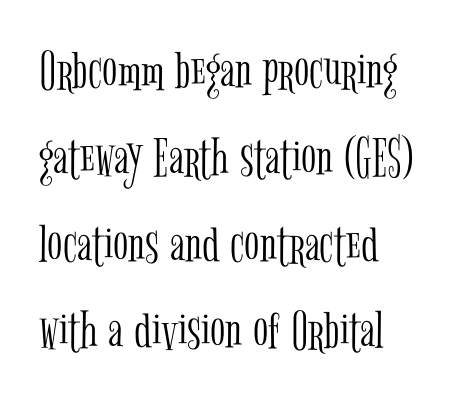
The image shows 56 px light, condensed serif type, upright; set left-aligned, normal line spacing (1.55x), normal letter spacing, not underlined; low stroke contrast and a medium x-height.
